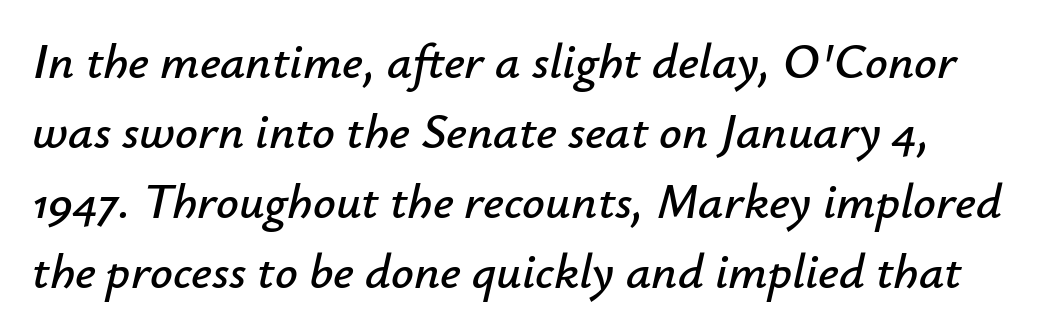
The image shows 50 px text type, italic (leaning right); set normal line spacing (1.4x), normal letter spacing, not underlined; low stroke contrast and a small x-height.
